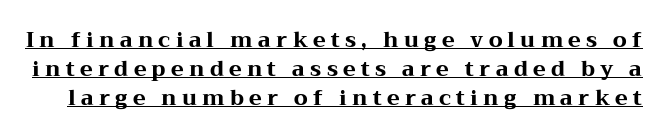
The image shows 21 px bold type, upright; set normal line spacing (1.37x), unusually wide letter spacing (+0.25 em), underlined.
